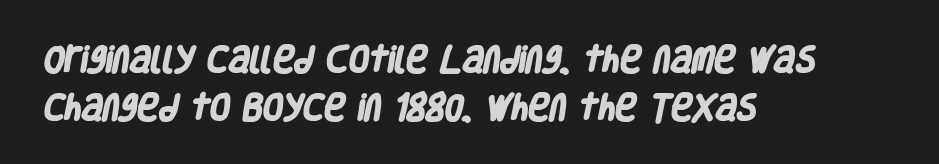
The image shows 29 px heavy, condensed sans-serif type; set left-aligned, normal line spacing (1.64x), normal letter spacing, not underlined; low stroke contrast and a large x-height.
